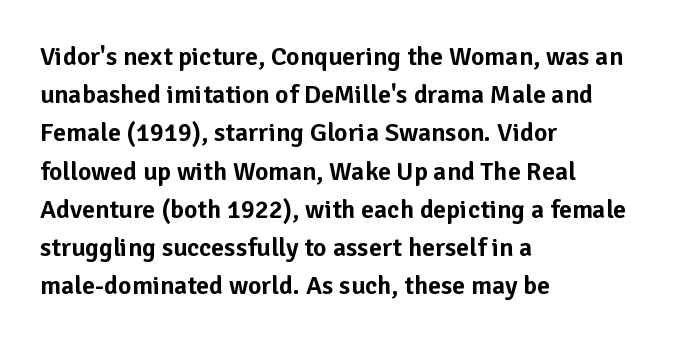
Glance below the letters and you will spot only blank space. Interline gaps are of average width in this sample. The type sits square on the baseline with zero lean. The text block is weighted toward the left margin, trailing off unevenly rightward. These lines keep a tight, regular rhythm from letter to letter.
